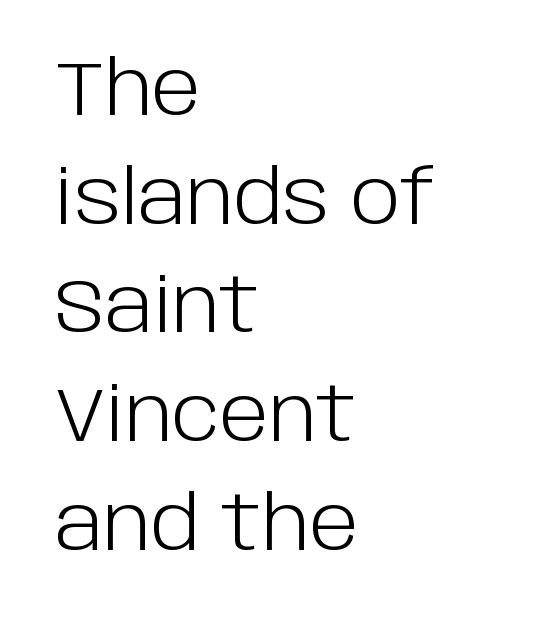
The image shows 75 px light sans-serif type, upright; set left-aligned, normal line spacing (1.45x), normal letter spacing, not underlined; low stroke contrast and a large x-height.
